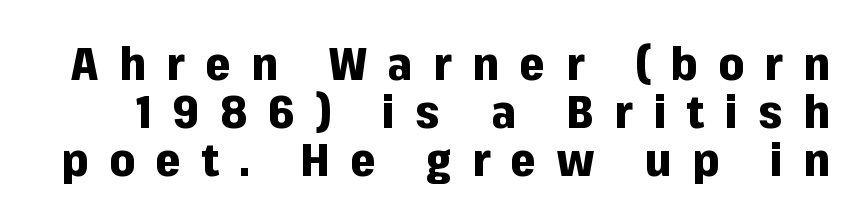
Q: Is the text bold? A: Yes.
Q: Is the text italic (slanted)? A: No, it is upright.
Q: Is the typeface a serif or a sans-serif typeface? A: Sans-serif.
Q: Is the text underlined? A: No.
Q: Is the spacing between letters normal or unusually wide? A: Unusually wide.
Q: Is the spacing between lines tight, normal or loose? A: Tight.
Q: Width (condensed, normal, or wide)? A: Normal.
Q: Stroke contrast? A: Low.
Q: x-height? A: Medium.
Q: Monospaced? A: No.
